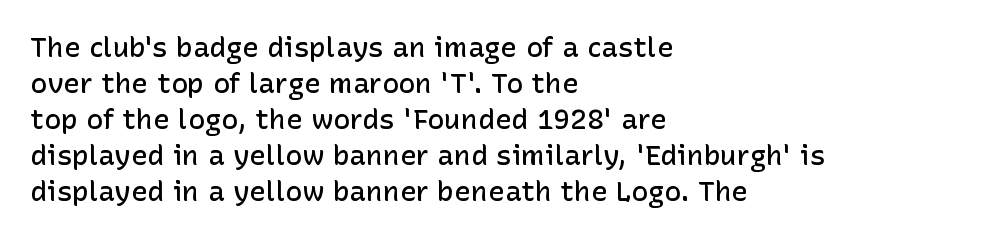
The image shows 28 px semibold sans-serif type, upright; set left-aligned, normal line spacing (1.29x), normal letter spacing, not underlined; low stroke contrast and a medium x-height.
